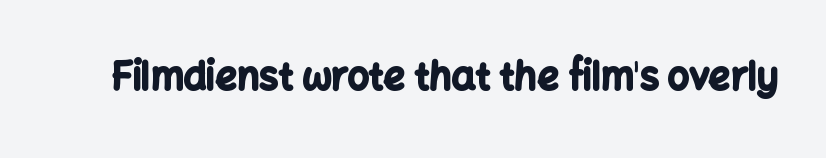
Q: Is the text bold? A: Yes.
Q: Is the text italic (slanted)? A: No, it is upright.
Q: Is the typeface a serif or a sans-serif typeface? A: Sans-serif.
Q: Is the text underlined? A: No.
Q: Is the spacing between letters normal or unusually wide? A: Normal.
Q: Width (condensed, normal, or wide)? A: Normal.
Q: Stroke contrast? A: Low.
Q: x-height? A: Medium.
Q: Monospaced? A: No.
